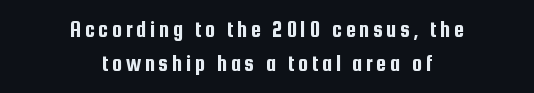
Do the letters lean? They stand straight. The foot of each line stays bare and open. Visually the block forms a symmetrical silhouette, jagged on both flanks. A typesetter would call this leading conventional body-copy spacing.
